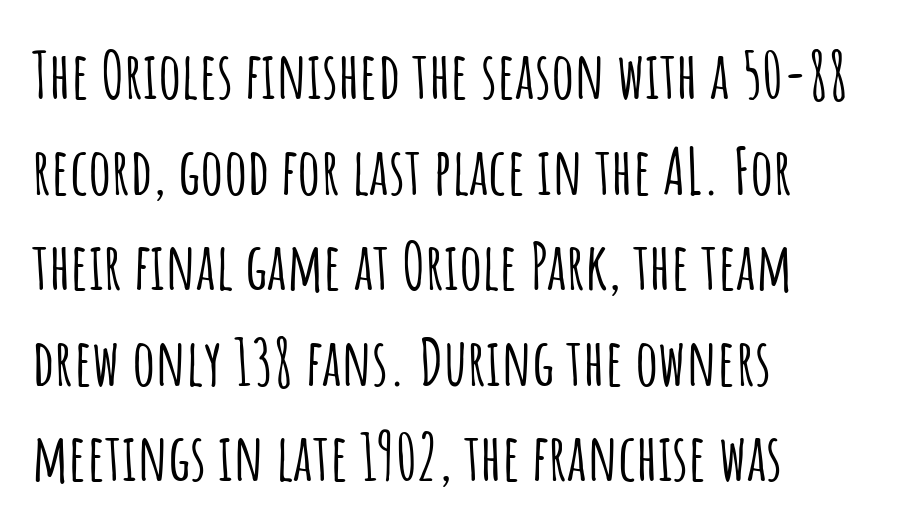
The image shows 65 px condensed sans-serif type, upright; set left-aligned, normal line spacing (1.47x), normal letter spacing, not underlined; low stroke contrast and a large x-height.
